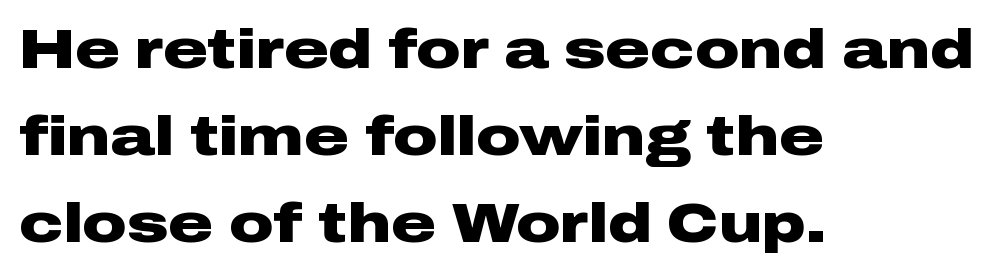
The image shows 55 px heavy, wide sans-serif type, upright; set left-aligned, normal line spacing (1.58x), normal letter spacing, not underlined; low stroke contrast and a medium x-height.
